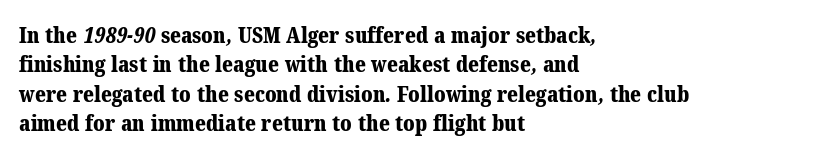
Q: Is the text bold? A: Yes.
Q: Is the text underlined? A: No.
Q: How is the paragraph aligned? A: Left-aligned.
Q: Is the spacing between letters normal or unusually wide? A: Normal.
Q: Is the spacing between lines tight, normal or loose? A: Normal.
